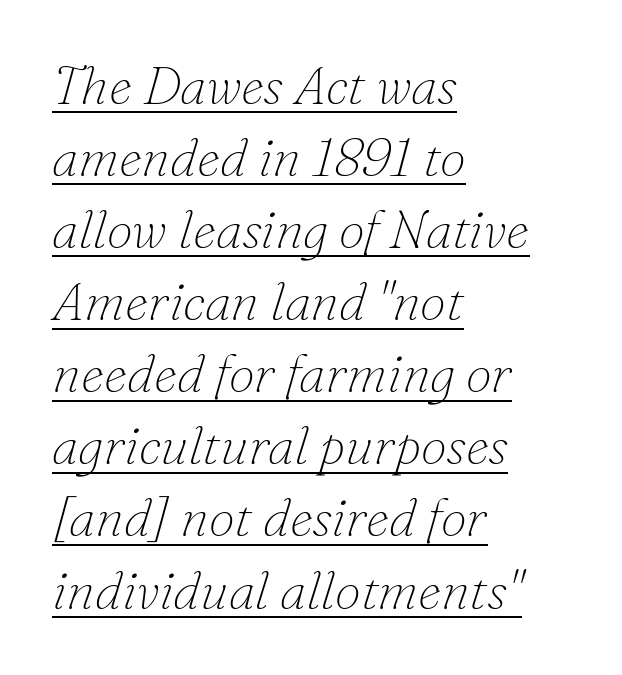
{"serif": "yes", "italic": "yes", "lean": "right", "slant_degrees": 16, "bold": "no", "weight": "thin", "width": "normal", "stroke_contrast": "low", "x_height": "small", "monospaced": "no", "underline": "yes", "align": "left", "line_spacing": "normal", "line_spacing_ratio": 1.36, "letter_spacing": "normal", "letter_spacing_em": 0.0, "glyph_px": 53}
